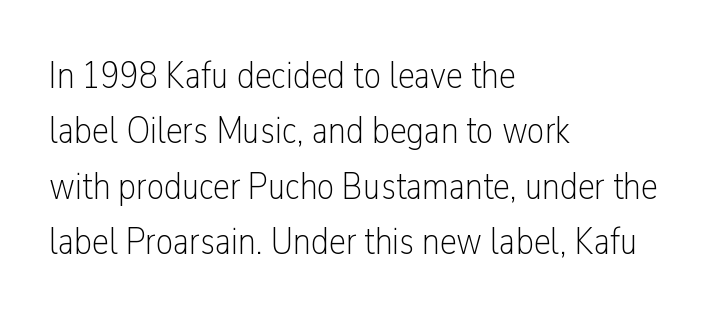
Q: Is the text bold? A: No.
Q: Is the text italic (slanted)? A: No, it is upright.
Q: Is the typeface a serif or a sans-serif typeface? A: Sans-serif.
Q: Is the text underlined? A: No.
Q: How is the paragraph aligned? A: Left-aligned.
Q: Is the spacing between letters normal or unusually wide? A: Normal.
Q: Is the spacing between lines tight, normal or loose? A: Normal.
Q: Width (condensed, normal, or wide)? A: Condensed.
Q: Stroke contrast? A: Low.
Q: x-height? A: Medium.
Q: Monospaced? A: No.
